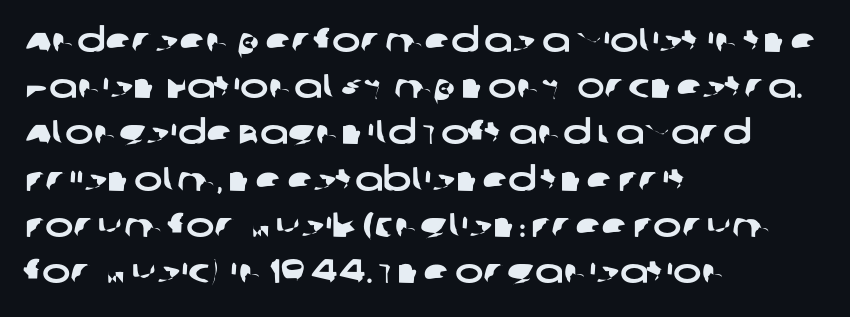
Q: Is the typeface a serif or a sans-serif typeface? A: Sans-serif.
Q: Is the text underlined? A: No.
Q: How is the paragraph aligned? A: Left-aligned.
Q: Is the spacing between letters normal or unusually wide? A: Normal.
Q: Is the spacing between lines tight, normal or loose? A: Normal.
Q: Width (condensed, normal, or wide)? A: Wide.
Q: Stroke contrast? A: Low.
Q: x-height? A: Large.
Q: Monospaced? A: No.
